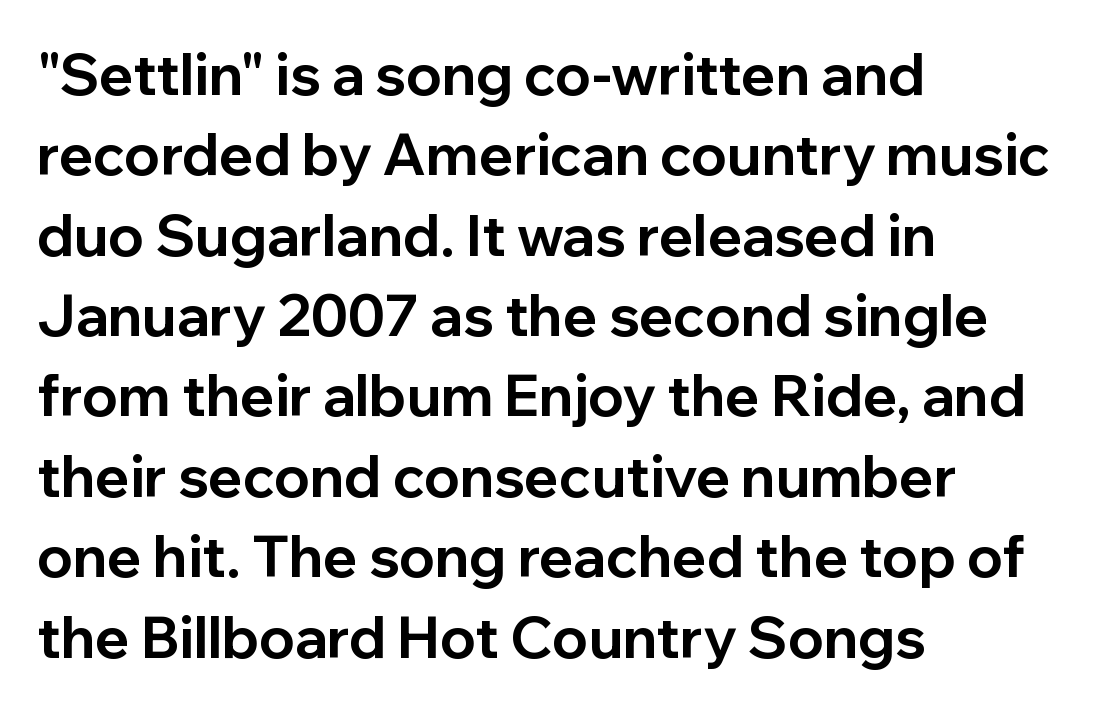
The space directly below the letters is spotless. Notice how thick the strokes are: this is what a full bold looks like. Serif or sans? Sans — the stroke terminals are bare. One-word summary of the alignment: left. A typesetter would call this proportional, since set widths differ per character. This sample uses plain, unmodified letter spacing.
